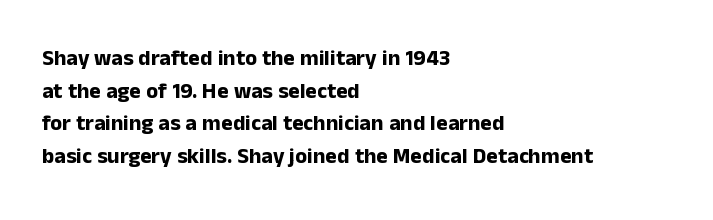
Q: Is the text bold? A: Yes.
Q: Is the text italic (slanted)? A: No, it is upright.
Q: Is the text underlined? A: No.
Q: How is the paragraph aligned? A: Left-aligned.
Q: Is the spacing between letters normal or unusually wide? A: Normal.
Q: Is the spacing between lines tight, normal or loose? A: Normal.
